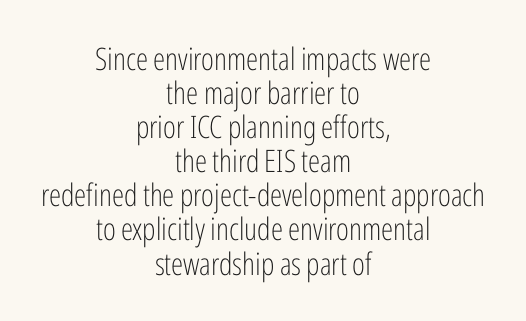
Weight: not bold — regular or lighter. Spacing between characters is what you'd get straight out of the box. Baseline-to-baseline distance is barely more than the letter height. Font category for this specimen: sans-serif.
